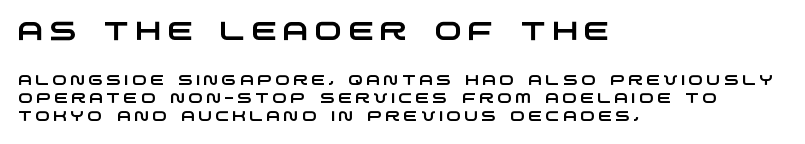
{"underline": "no", "align": "left", "line_spacing": "normal", "line_spacing_ratio": 1.29, "letter_spacing": "wide", "letter_spacing_em": 0.24, "larger_block": "first", "size_ratio": 1.86, "glyph_px": 26}
